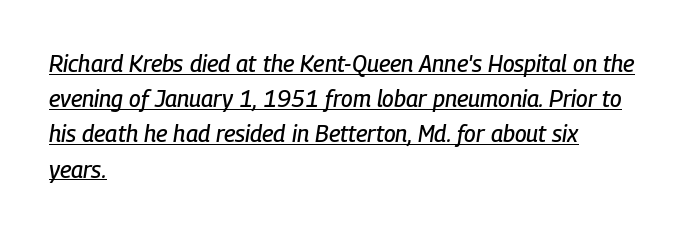
The image shows 23 px text type, italic (leaning right); set left-aligned, normal line spacing (1.53x), normal letter spacing, underlined.
